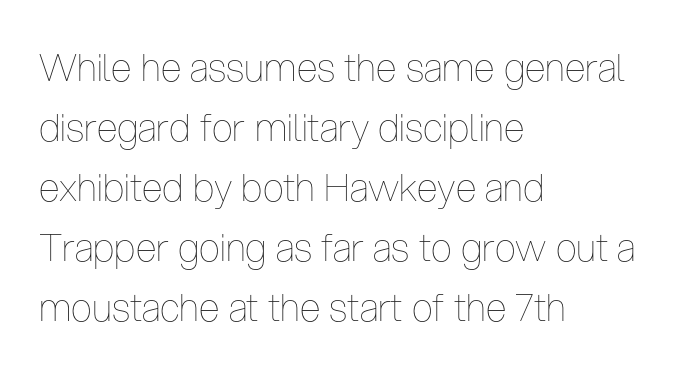
{"italic": "no", "bold": "no", "weight": "thin", "width": "condensed", "stroke_contrast": "low", "x_height": "medium", "monospaced": "no", "underline": "no", "align": "left", "line_spacing": "normal", "line_spacing_ratio": 1.58, "letter_spacing": "normal", "letter_spacing_em": 0.0, "glyph_px": 38}
